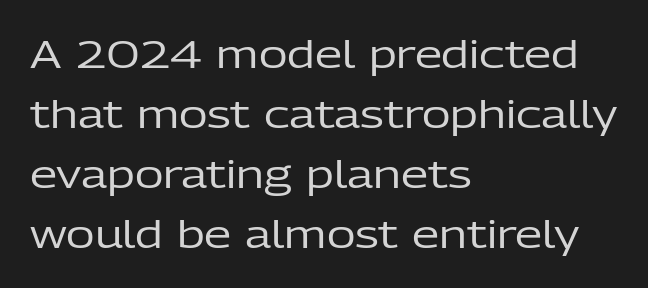
{"serif": "no", "italic": "no", "bold": "no", "weight": "regular", "width": "normal", "stroke_contrast": "low", "x_height": "medium", "monospaced": "no", "underline": "no", "align": "left", "line_spacing": "normal", "line_spacing_ratio": 1.54, "letter_spacing": "normal", "letter_spacing_em": 0.0, "glyph_px": 39}
